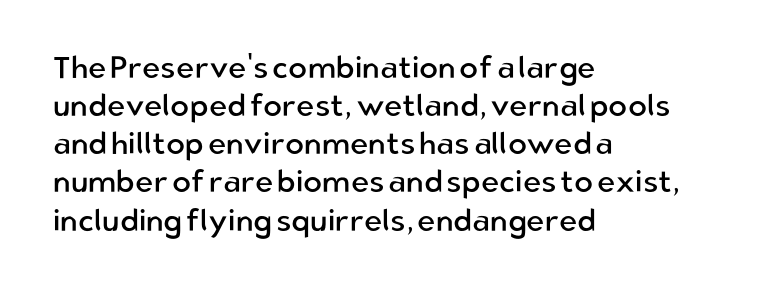
The specimen reads as upright at a glance. Plain, unruled lines of type. The rendering keeps characters at their native spacing. Stem width sits at or under what a default text font uses.
